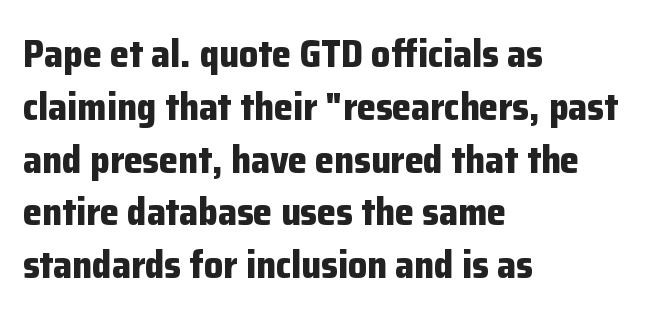
Does the lettering tilt? It doesn't — this is upright. How are the letters spaced? Ordinarily, with no added tracking. The space beneath each line is pristine and unruled. One-word summary of the alignment: left.
